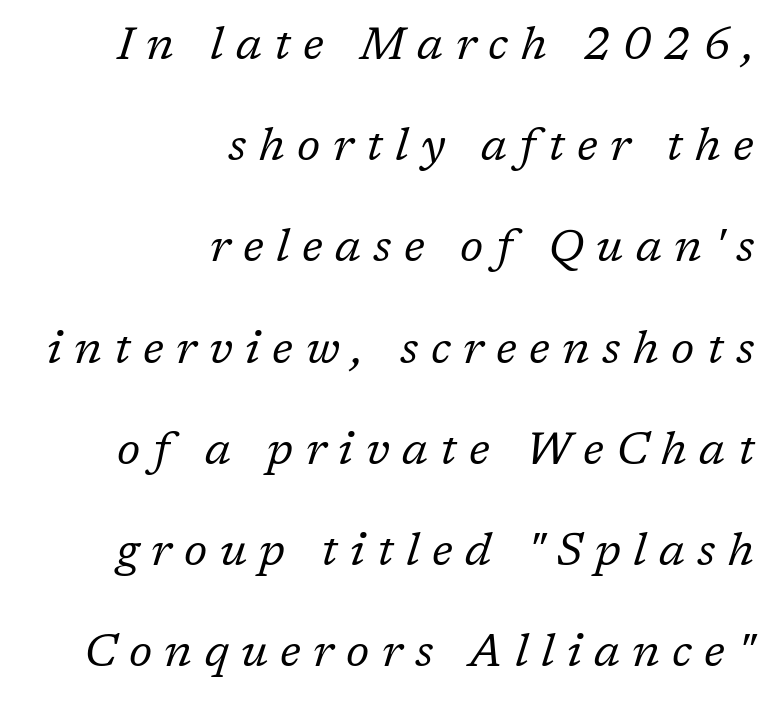
Look at the tracking — it's clearly loosened, letters drifting apart. Letters rest on an invisible, unmarked baseline. Observe the serifs anchoring each vertical stroke in this sample. Do the characters align in a grid? No, the font is proportional. Weight class: somewhere from thin through regular.
